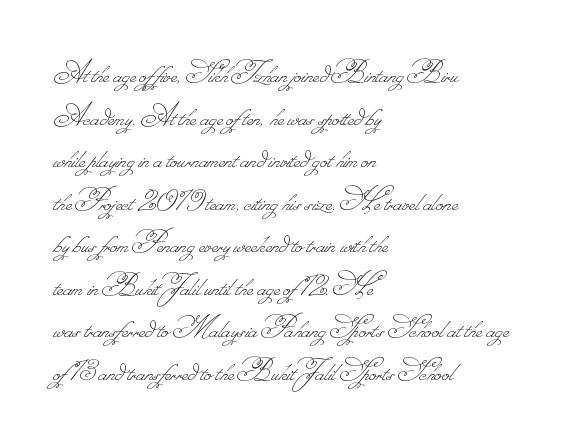
Q: Is the text bold? A: No.
Q: Is the text underlined? A: No.
Q: How is the paragraph aligned? A: Left-aligned.
Q: Is the spacing between letters normal or unusually wide? A: Normal.
Q: Is the spacing between lines tight, normal or loose? A: Normal.
Q: Width (condensed, normal, or wide)? A: Normal.
Q: Stroke contrast? A: Low.
Q: Monospaced? A: No.
